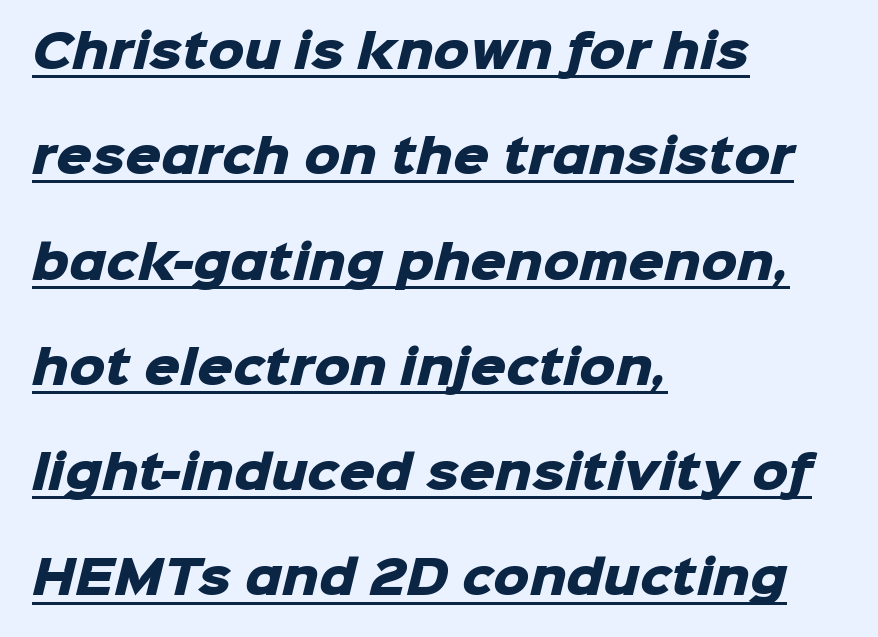
{"serif": "no", "bold": "yes", "weight": "heavy", "width": "normal", "stroke_contrast": "low", "x_height": "medium", "monospaced": "no", "underline": "yes", "align": "left", "line_spacing": "loose", "line_spacing_ratio": 2.34, "letter_spacing": "normal", "letter_spacing_em": 0.0, "glyph_px": 45}
